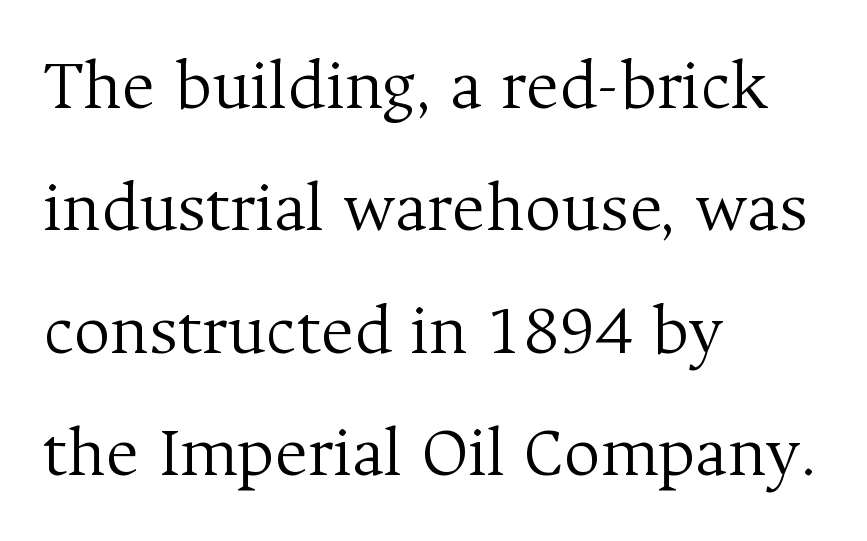
Q: Is the text bold? A: No.
Q: Is the text italic (slanted)? A: No, it is upright.
Q: Is the typeface a serif or a sans-serif typeface? A: Serif.
Q: Is the text underlined? A: No.
Q: How is the paragraph aligned? A: Left-aligned.
Q: Is the spacing between letters normal or unusually wide? A: Normal.
Q: Is the spacing between lines tight, normal or loose? A: Normal.
Q: Width (condensed, normal, or wide)? A: Normal.
Q: Stroke contrast? A: Medium.
Q: x-height? A: Medium.
Q: Monospaced? A: No.
